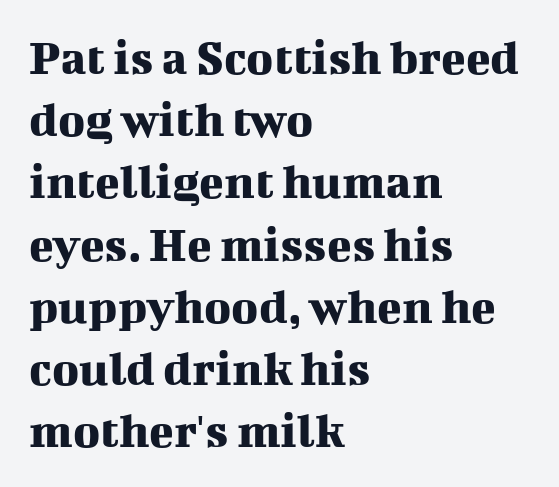
This rendering leaves character spacing at its baseline value. If you drew a ruler down the left edge, every line would touch it. A typesetter would mark this as roman, not italic. Lines of text with bare space underneath. The passage shown is typeset with a serif family. Do the characters align in a grid? No, the font is proportional.
